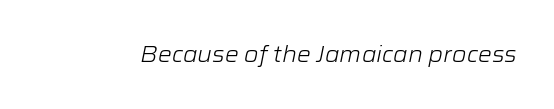
{"italic": "yes", "lean": "right", "slant_degrees": 12, "bold": "no", "underline": "no", "letter_spacing": "normal", "letter_spacing_em": 0.0, "glyph_px": 22}
